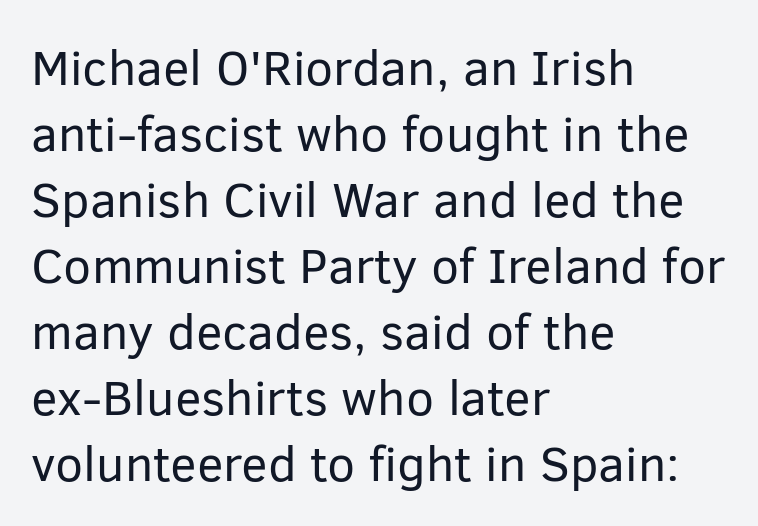
Q: Is the text bold? A: No.
Q: Is the text italic (slanted)? A: No, it is upright.
Q: Is the typeface a serif or a sans-serif typeface? A: Sans-serif.
Q: Is the text underlined? A: No.
Q: How is the paragraph aligned? A: Left-aligned.
Q: Is the spacing between letters normal or unusually wide? A: Normal.
Q: Is the spacing between lines tight, normal or loose? A: Normal.
Q: Width (condensed, normal, or wide)? A: Normal.
Q: Stroke contrast? A: Low.
Q: x-height? A: Medium.
Q: Monospaced? A: No.
